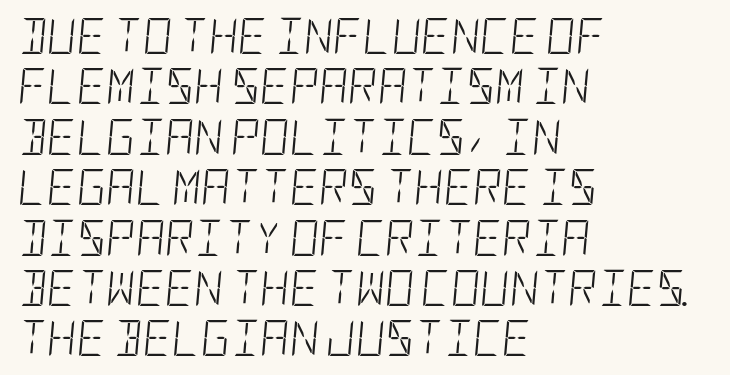
{"italic": "yes", "lean": "right", "slant_degrees": 5, "bold": "no", "weight": "light", "width": "condensed", "stroke_contrast": "low", "x_height": "large", "underline": "no", "align": "left", "line_spacing": "normal", "line_spacing_ratio": 1.4, "letter_spacing": "normal", "letter_spacing_em": 0.0, "glyph_px": 36}
